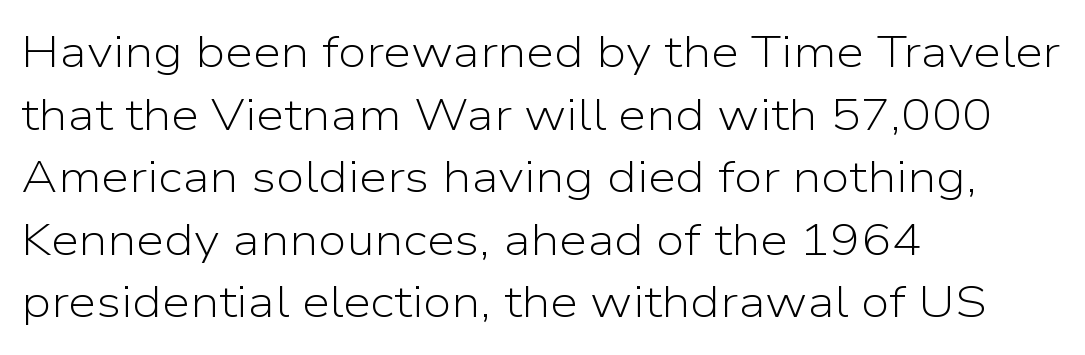
{"serif": "no", "italic": "no", "bold": "no", "weight": "light", "width": "normal", "stroke_contrast": "low", "x_height": "medium", "monospaced": "no", "underline": "no", "align": "left", "line_spacing": "normal", "line_spacing_ratio": 1.39, "letter_spacing": "normal", "letter_spacing_em": 0.0, "glyph_px": 45}
